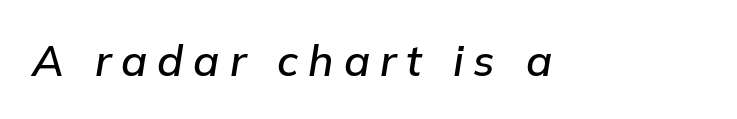
Italic? Definitely — the glyphs are oblique. The foot of each line stays bare and open. Here the glyphs are tracked loosely, breaking word shapes into spaced letters. Note the varied advance widths — an 'i' is clearly narrower than an 'm'.
